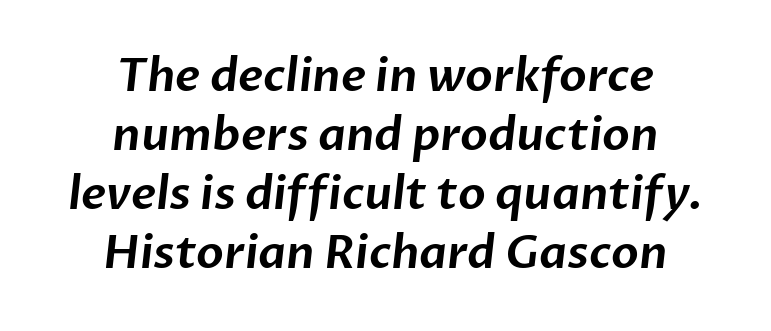
The image shows 45 px sans-serif type; set centered, normal line spacing (1.31x), normal letter spacing, not underlined; low stroke contrast and a medium x-height.
